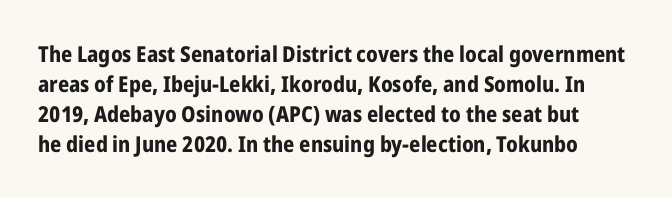
The image shows 22 px bold type, upright; set normal line spacing (1.37x), normal letter spacing, not underlined.
